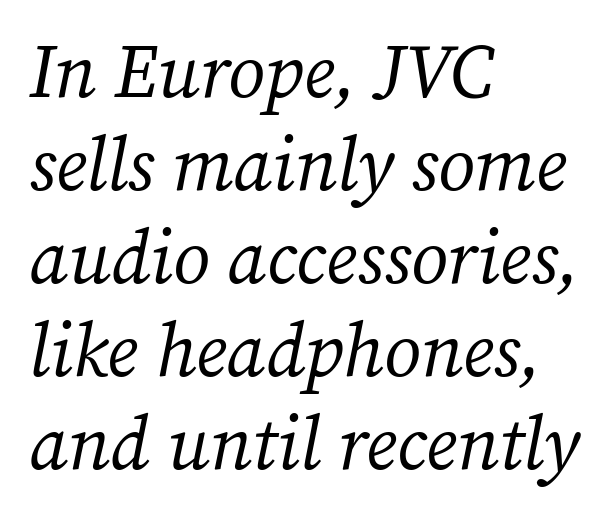
The image shows 75 px regular-weight serif type, italic (leaning right); set left-aligned, line spacing 1.24x, normal letter spacing, not underlined; medium stroke contrast and a medium x-height.
